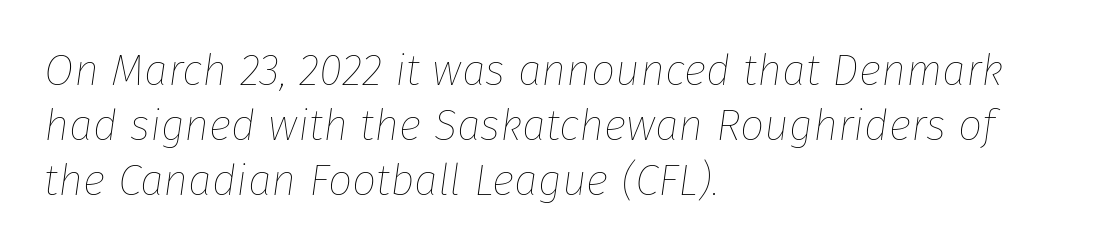
This sample is left-justified, so line endings fall wherever the words run out. Note the varied advance widths — an 'i' is clearly narrower than an 'm'. In terms of letterspacing, this is plain default setting. The strip under each line holds only bare page.
